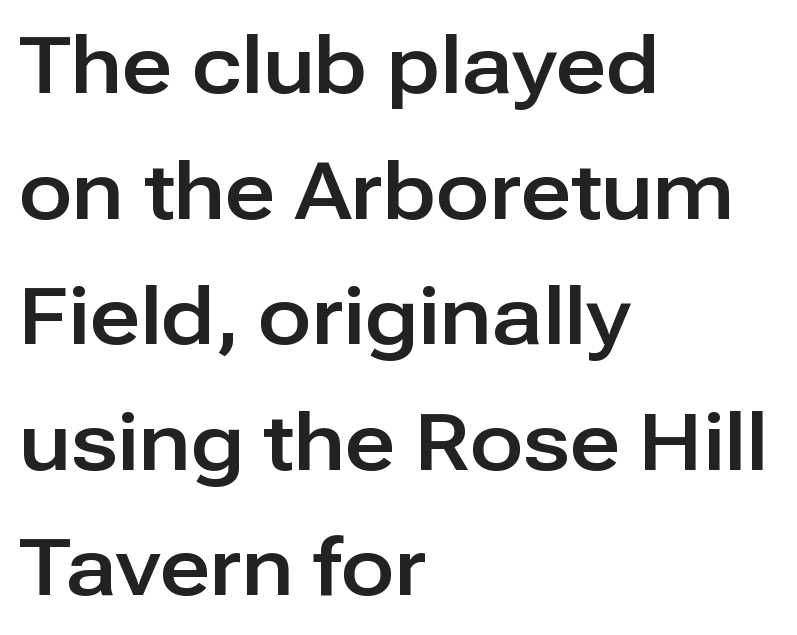
The image shows 79 px sans-serif type, upright; set left-aligned, normal line spacing (1.59x), normal letter spacing, not underlined; low stroke contrast and a medium x-height.
